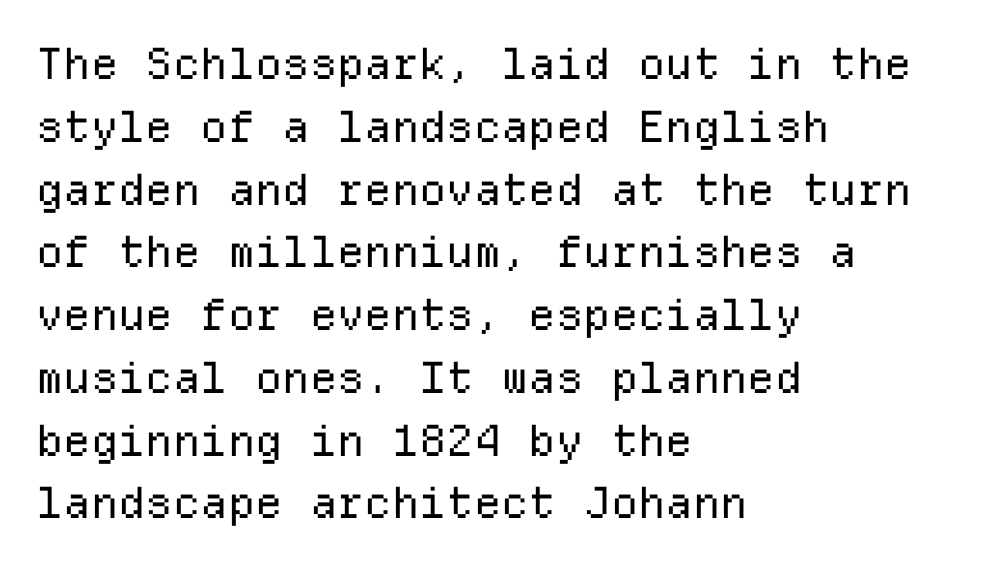
Q: Is the text bold? A: No.
Q: Is the text italic (slanted)? A: No, it is upright.
Q: Is the typeface a serif or a sans-serif typeface? A: Sans-serif.
Q: Is the text underlined? A: No.
Q: How is the paragraph aligned? A: Left-aligned.
Q: Is the spacing between letters normal or unusually wide? A: Normal.
Q: Is the spacing between lines tight, normal or loose? A: Normal.
Q: Width (condensed, normal, or wide)? A: Normal.
Q: Stroke contrast? A: Low.
Q: x-height? A: Medium.
Q: Monospaced? A: Yes.
